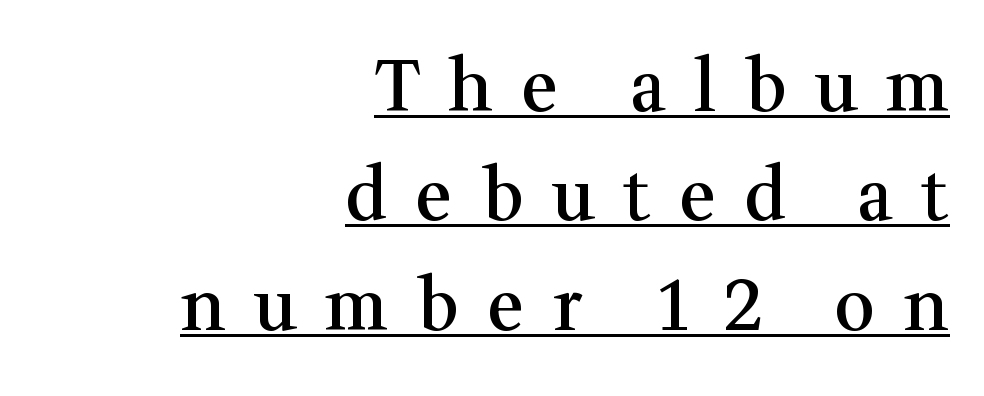
The image shows 71 px semibold serif type, upright; set right-aligned, normal line spacing (1.54x), unusually wide letter spacing (+0.4 em), underlined; medium stroke contrast and a medium x-height.
